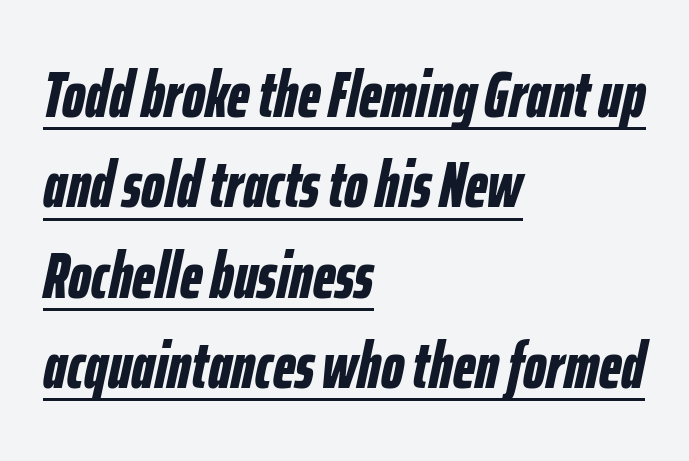
Q: Is the text bold? A: Yes.
Q: Is the text italic (slanted)? A: Yes, it leans right by about 12 degrees.
Q: Is the text underlined? A: Yes.
Q: How is the paragraph aligned? A: Left-aligned.
Q: Is the spacing between letters normal or unusually wide? A: Normal.
Q: Is the spacing between lines tight, normal or loose? A: Normal.
Q: Width (condensed, normal, or wide)? A: Condensed.
Q: Stroke contrast? A: Low.
Q: x-height? A: Medium.
Q: Monospaced? A: No.
